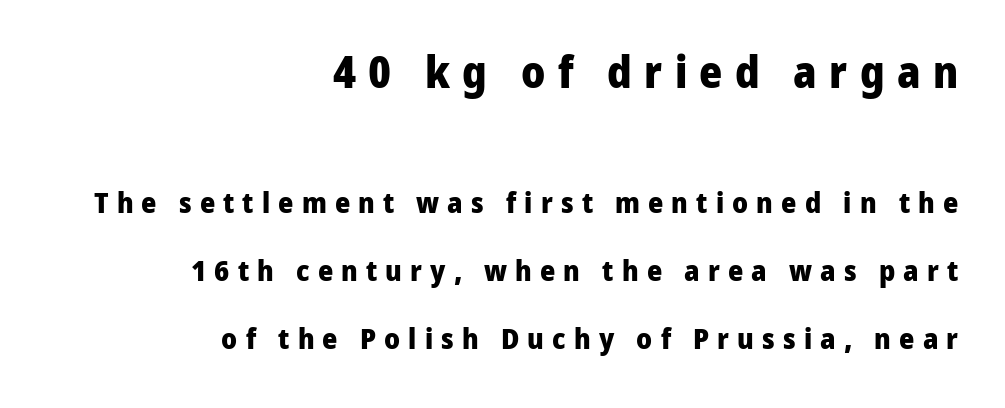
The image shows 44 px heavy sans-serif type, upright; set right-aligned, loose line spacing (2.35x), unusually wide letter spacing (+0.28 em), not underlined; the first (top) block is 1.52x larger; low stroke contrast and a medium x-height.
